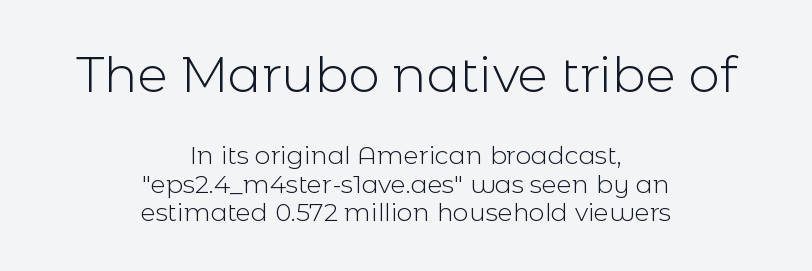
{"serif": "no", "italic": "no", "bold": "no", "weight": "light", "width": "normal", "x_height": "medium", "monospaced": "no", "underline": "no", "align": "center", "line_spacing": "tight", "line_spacing_ratio": 1.13, "letter_spacing": "normal", "letter_spacing_em": 0.0, "larger_block": "first", "size_ratio": 2.0, "glyph_px": 50}
